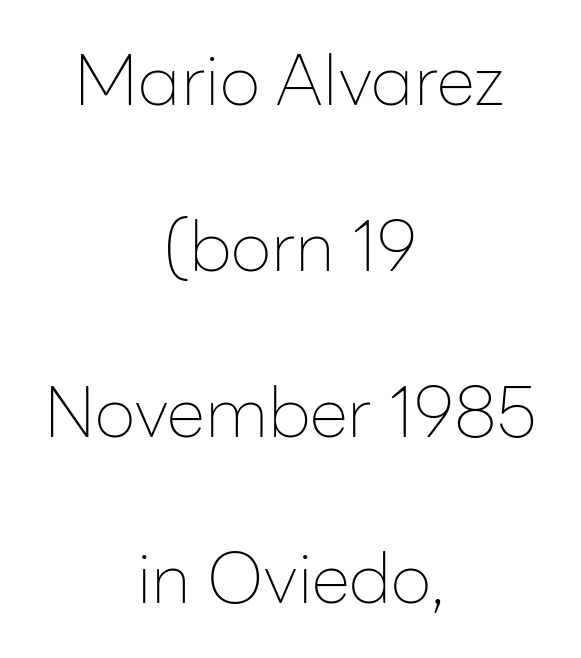
Short and long lines alike share a common midpoint. Notice how the stems are strictly vertical — no italics here. Is the stroke heavy? The answer is a plain regular-or-lighter. The horizontal fit of the characters is conventional and even.
